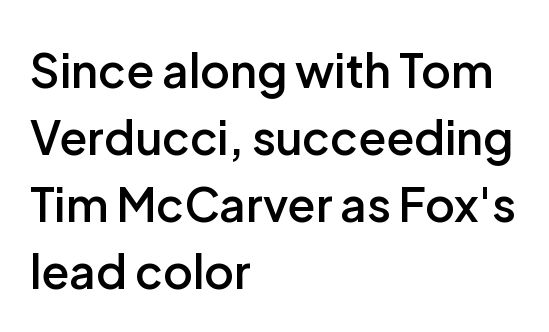
Q: Is the text bold? A: Semi-bold.
Q: Is the text italic (slanted)? A: No, it is upright.
Q: Is the typeface a serif or a sans-serif typeface? A: Sans-serif.
Q: Is the text underlined? A: No.
Q: How is the paragraph aligned? A: Left-aligned.
Q: Is the spacing between letters normal or unusually wide? A: Normal.
Q: Is the spacing between lines tight, normal or loose? A: Normal.
Q: Width (condensed, normal, or wide)? A: Normal.
Q: Stroke contrast? A: Low.
Q: x-height? A: Medium.
Q: Monospaced? A: No.
